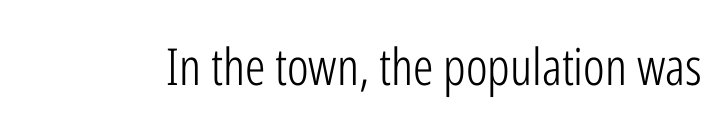
{"serif": "no", "italic": "no", "bold": "no", "weight": "light", "width": "condensed", "stroke_contrast": "low", "x_height": "medium", "monospaced": "no", "underline": "no", "letter_spacing": "normal", "letter_spacing_em": 0.0, "glyph_px": 51}
